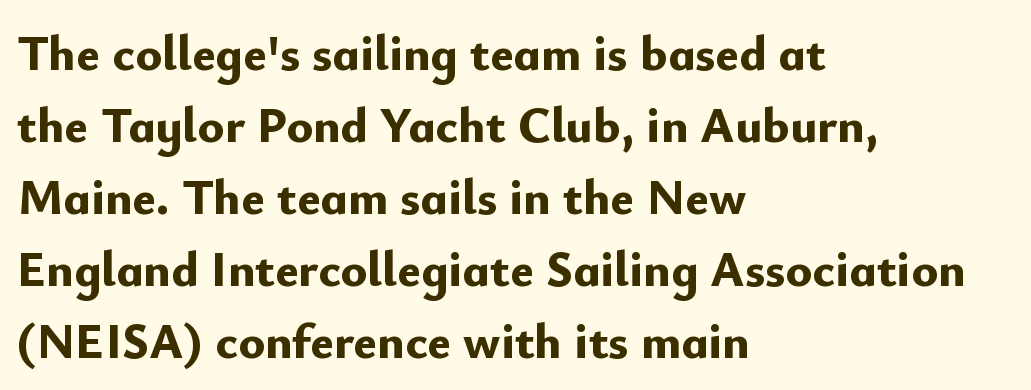
You can tell from the bare stems that sans-serif type was used. Thick stems and heavy bowls — unmistakably bold. Successive baselines arrive at the customary interval. Descenders are the only things crossing below the line. The paragraph shown leans on its left margin.
